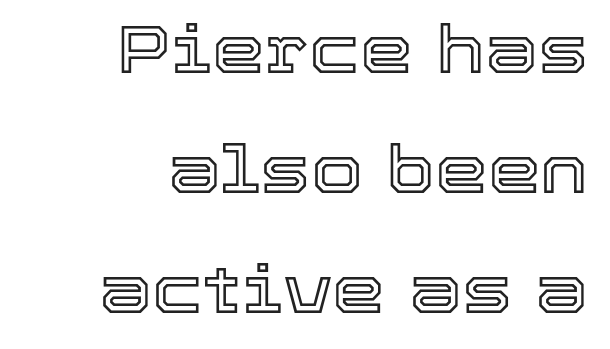
The image shows 67 px text type, upright; set right-aligned, line spacing 1.79x, normal letter spacing, not underlined; a medium x-height.
